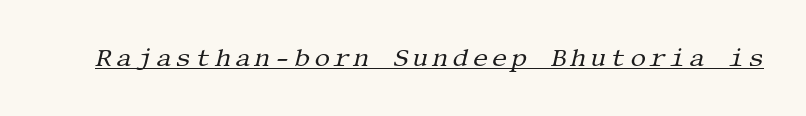
Weight: regular or lighter. Style check: oblique. Students, observe the line beneath the letters — that is underlining.
